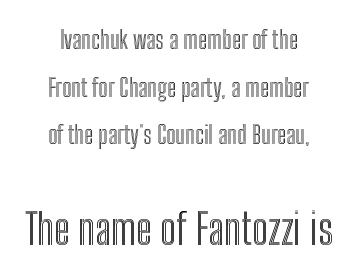
{"italic": "no", "width": "condensed", "x_height": "medium", "monospaced": "no", "underline": "no", "align": "center", "line_spacing": "loose", "line_spacing_ratio": 1.91, "letter_spacing": "normal", "letter_spacing_em": 0.0, "larger_block": "second", "size_ratio": 1.72, "glyph_px": 43}
